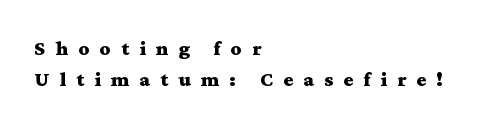
{"italic": "no", "bold": "yes", "underline": "no", "align": "left", "line_spacing": "normal", "line_spacing_ratio": 1.49, "letter_spacing": "wide", "letter_spacing_em": 0.48, "glyph_px": 21}
